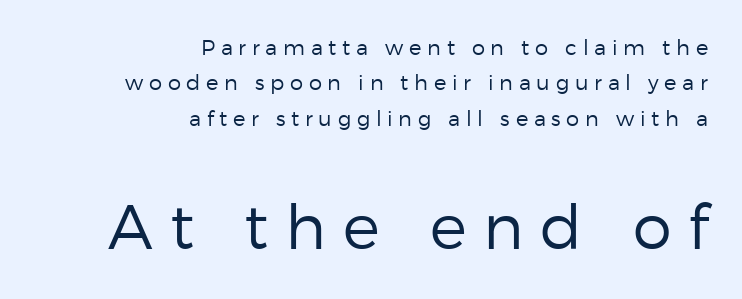
Classification — sans serif. The type sits square on the baseline with zero lean. Block two is the big one; block one sits smaller above it. Beneath every word, the page is bare.
